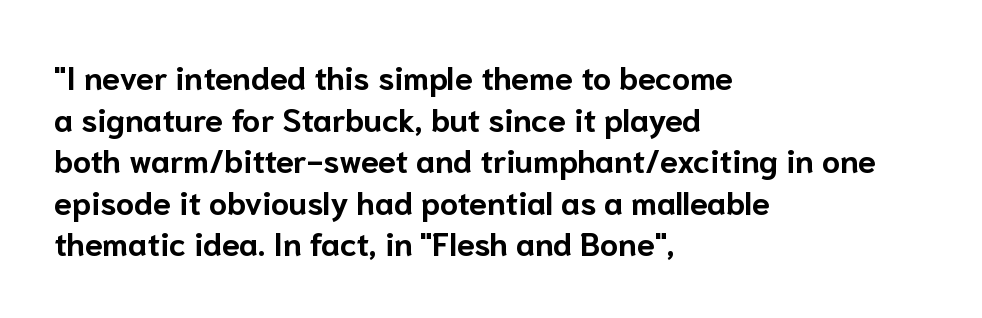
Vertically, the passage feels balanced, rows spaced as you'd expect. Layout note: lines flush left. The face used here is a sans, in the tradition of grotesques and geometrics. What stands out about the letter spacing? Nothing — it is the standard amount.
